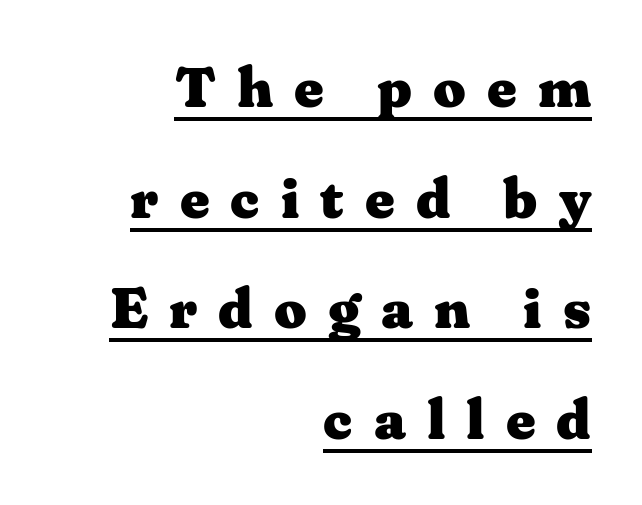
The image shows 57 px heavy, wide serif type, upright; set right-aligned, loose line spacing (1.94x), unusually wide letter spacing (+0.37 em), underlined; medium stroke contrast and a medium x-height.
